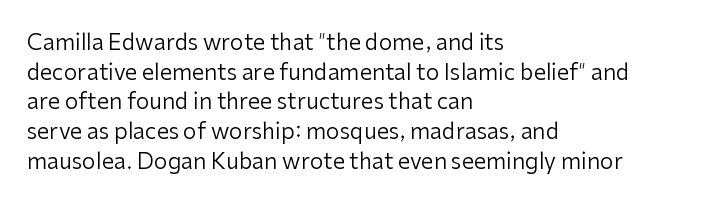
{"italic": "no", "bold": "no", "underline": "no", "align": "left", "line_spacing": "normal", "line_spacing_ratio": 1.35, "letter_spacing": "normal", "letter_spacing_em": 0.0, "glyph_px": 22}
